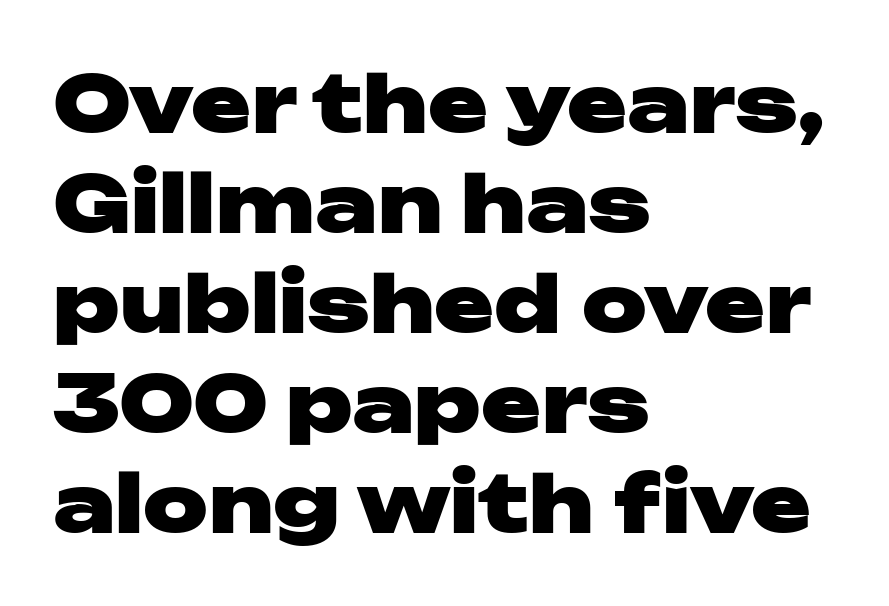
Q: Is the text bold? A: Yes.
Q: Is the text italic (slanted)? A: No, it is upright.
Q: Is the typeface a serif or a sans-serif typeface? A: Sans-serif.
Q: Is the text underlined? A: No.
Q: How is the paragraph aligned? A: Left-aligned.
Q: Is the spacing between letters normal or unusually wide? A: Normal.
Q: Is the spacing between lines tight, normal or loose? A: Normal.
Q: Width (condensed, normal, or wide)? A: Wide.
Q: Stroke contrast? A: Low.
Q: x-height? A: Medium.
Q: Monospaced? A: No.
